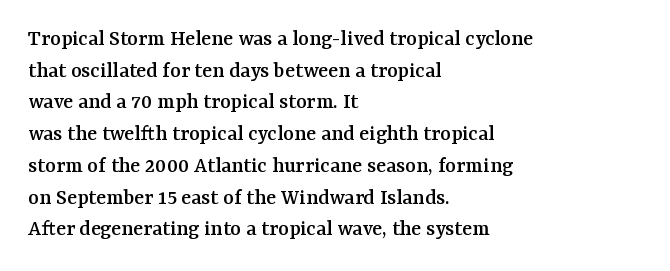
The image shows 23 px text type, upright; set left-aligned, normal line spacing (1.38x), normal letter spacing, not underlined.
